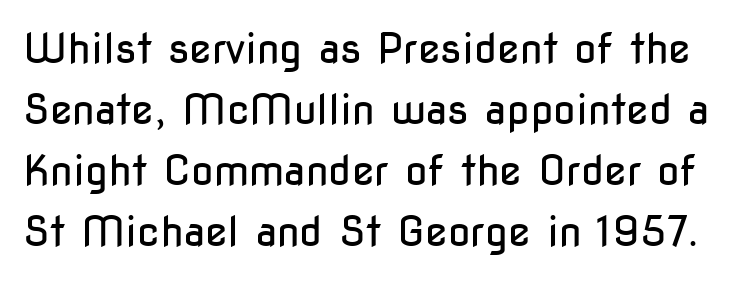
The image shows 41 px regular-weight, condensed sans-serif type, upright; set normal line spacing (1.49x), normal letter spacing, not underlined; low stroke contrast and a medium x-height.
